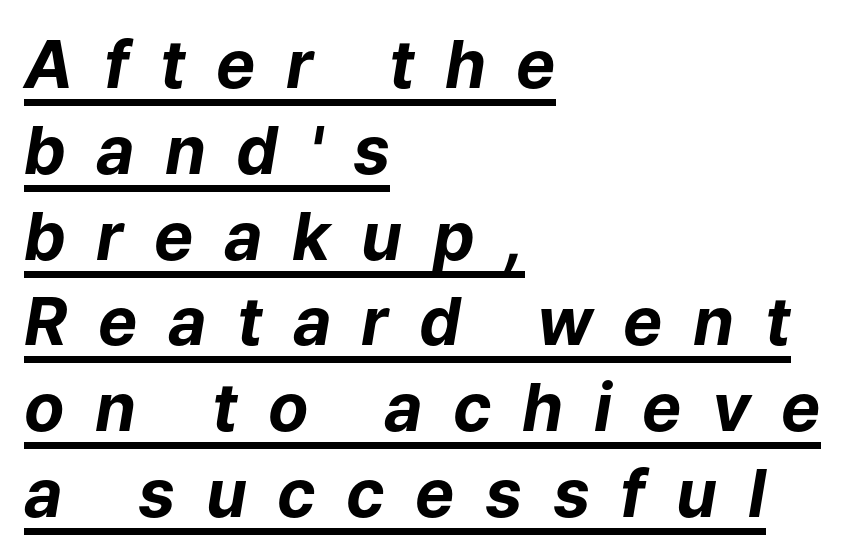
Is there an underline? Yes — a line sits under the letters. Leftover space on each line is placed entirely after the last word. Is the type slanted? Yes — the strokes lean at a clear angle. Spacing verdict: proportional, widths tailored to each character.
